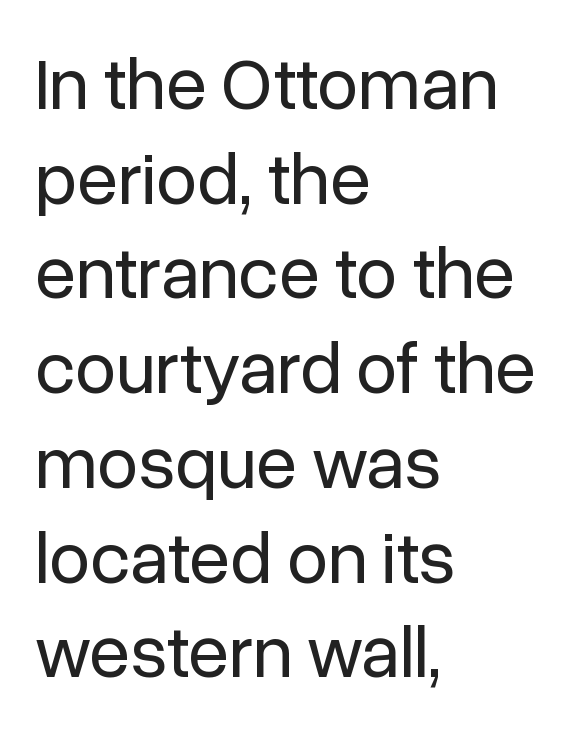
{"serif": "no", "italic": "no", "bold": "no", "weight": "regular", "width": "normal", "stroke_contrast": "low", "x_height": "medium", "monospaced": "no", "underline": "no", "align": "left", "line_spacing": "normal", "line_spacing_ratio": 1.28, "letter_spacing": "normal", "letter_spacing_em": 0.0, "glyph_px": 74}
